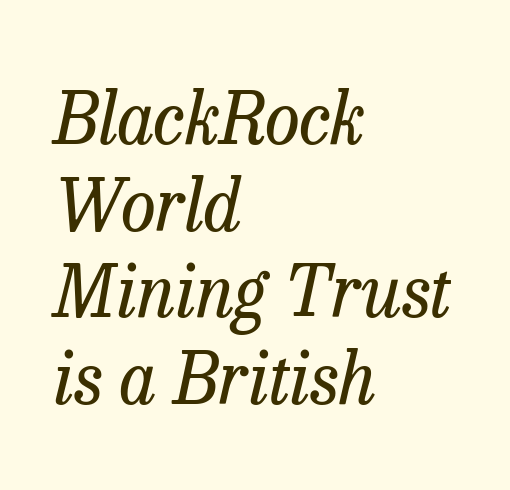
Q: Is the text bold? A: No.
Q: Is the text italic (slanted)? A: Yes, it leans right by about 13 degrees.
Q: Is the typeface a serif or a sans-serif typeface? A: Serif.
Q: Is the text underlined? A: No.
Q: How is the paragraph aligned? A: Left-aligned.
Q: Is the spacing between letters normal or unusually wide? A: Normal.
Q: Width (condensed, normal, or wide)? A: Normal.
Q: Stroke contrast? A: Low.
Q: x-height? A: Medium.
Q: Monospaced? A: No.
